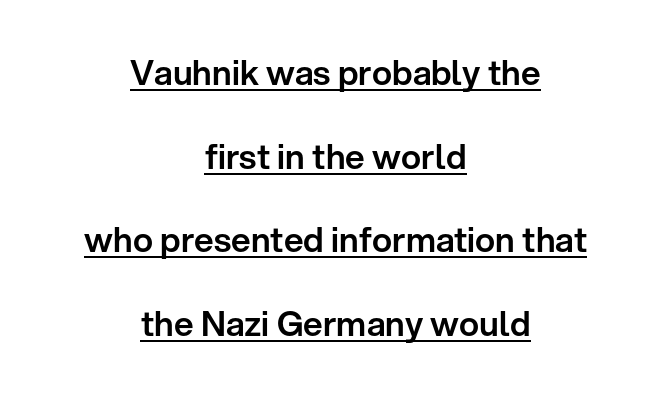
{"serif": "no", "italic": "no", "width": "normal", "stroke_contrast": "low", "x_height": "medium", "monospaced": "no", "underline": "yes", "align": "center", "line_spacing": "loose", "line_spacing_ratio": 2.46, "letter_spacing": "normal", "letter_spacing_em": 0.0, "glyph_px": 34}
